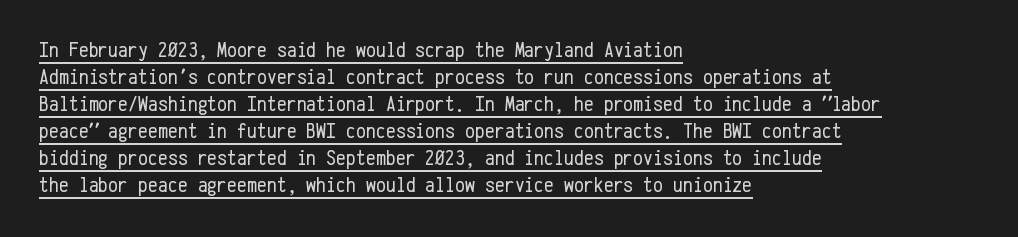
Layout note: lines flush left. The strokes carry an ordinary text weight at most. The tracking reads as untouched default to a designer's eye. The glyphs are accompanied by a horizontal stroke just below them. Ascenders rise straight up at ninety degrees.
